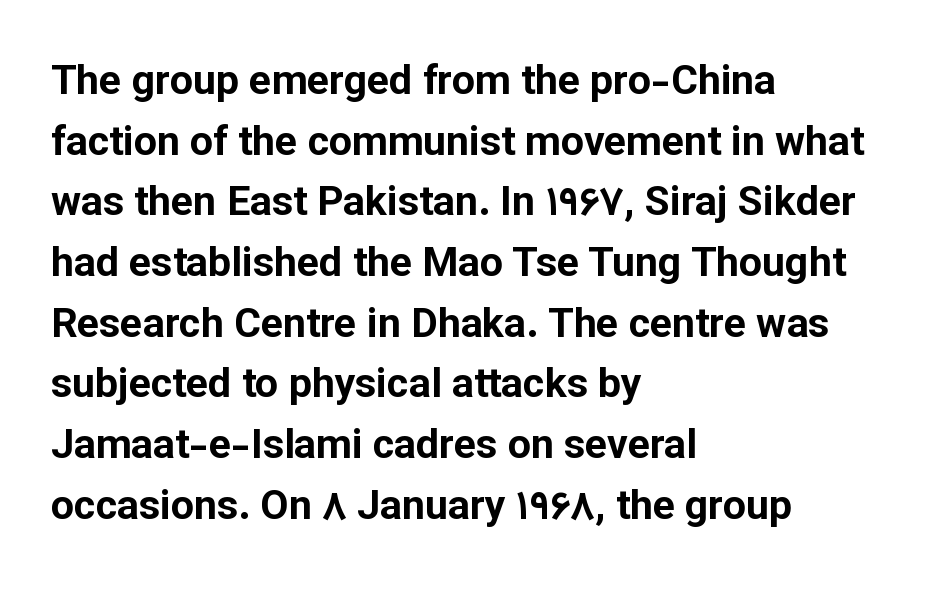
Q: Is the text bold? A: Yes.
Q: Is the text italic (slanted)? A: No, it is upright.
Q: Is the typeface a serif or a sans-serif typeface? A: Sans-serif.
Q: Is the text underlined? A: No.
Q: How is the paragraph aligned? A: Left-aligned.
Q: Is the spacing between letters normal or unusually wide? A: Normal.
Q: Is the spacing between lines tight, normal or loose? A: Normal.
Q: Width (condensed, normal, or wide)? A: Normal.
Q: Stroke contrast? A: Low.
Q: x-height? A: Medium.
Q: Monospaced? A: No.
